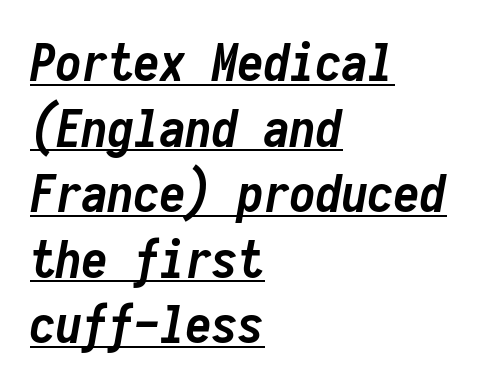
It's the slanting kind of type. A typesetter would call this monospace, since all characters share one set width. The typesetting leans heavy: a genuine bold. Is there an underline? Yes — a line sits under the letters. All the whitespace from short lines collects on the right. The vertical gap from one line to the next is medium.
